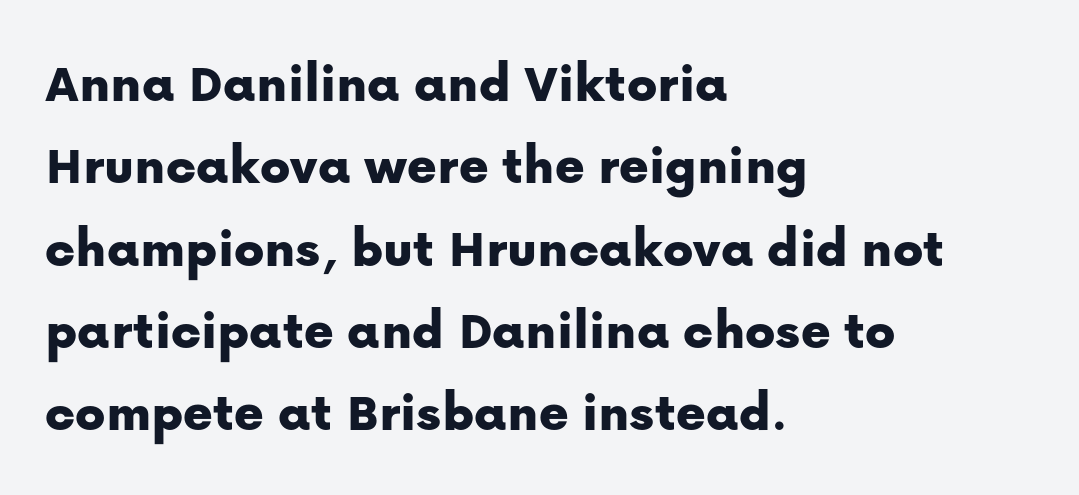
The image shows 56 px sans-serif type, upright; set left-aligned, normal line spacing (1.47x), normal letter spacing, not underlined; low stroke contrast and a medium x-height.
